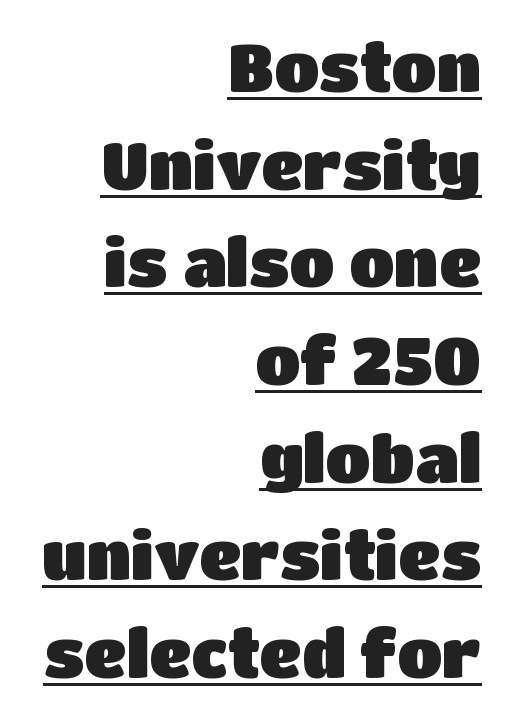
{"serif": "no", "italic": "no", "width": "normal", "stroke_contrast": "low", "x_height": "large", "monospaced": "no", "underline": "yes", "align": "right", "line_spacing": "normal", "line_spacing_ratio": 1.48, "letter_spacing": "normal", "letter_spacing_em": 0.0, "glyph_px": 66}
